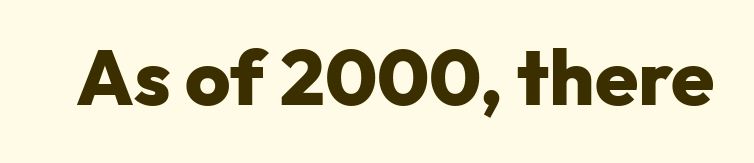
A sans-serif font was chosen for this passage. This rendering leaves character spacing at its baseline value. The lettering stays uniformly vertical, giving the passage a roman look. Is this a fixed-width face? No — the glyphs have proportional, varying widths. Check under the words: just untouched page. Summary of weight: heavy, a full bold.
